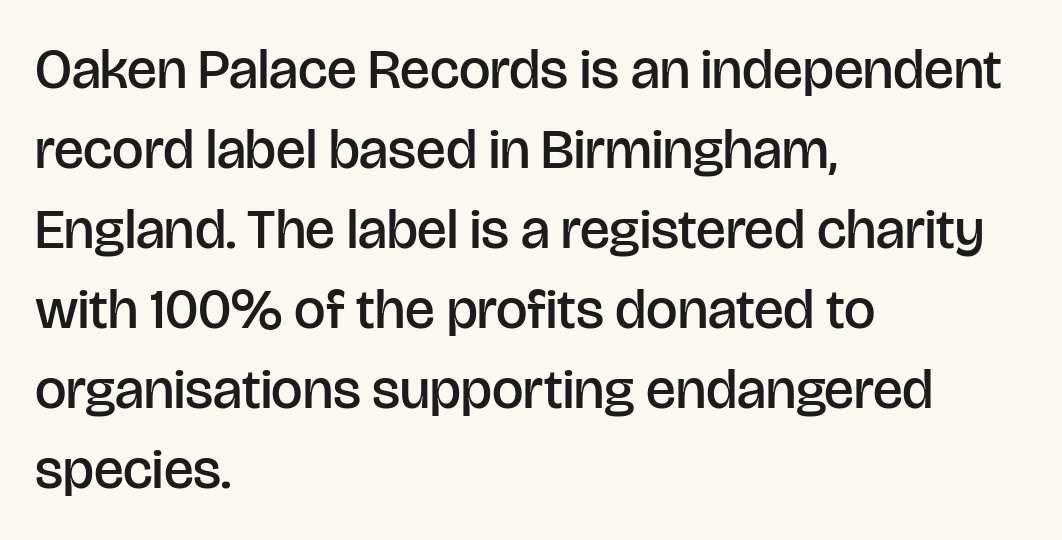
The image shows 56 px semibold sans-serif type, upright; set left-aligned, normal line spacing (1.43x), normal letter spacing, not underlined; low stroke contrast and a large x-height.
